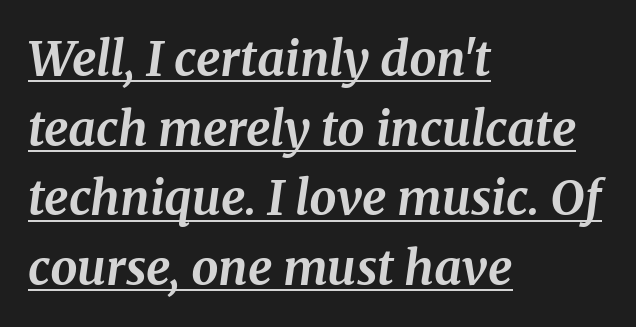
The letters are slanted; this is an italic face. These lines sit exactly where default settings would place them. Casual observation: everything's shoved over to the left. Chunky letters — that's bold for sure. Tracking here is standard; glyphs follow each other at the usual distance.
